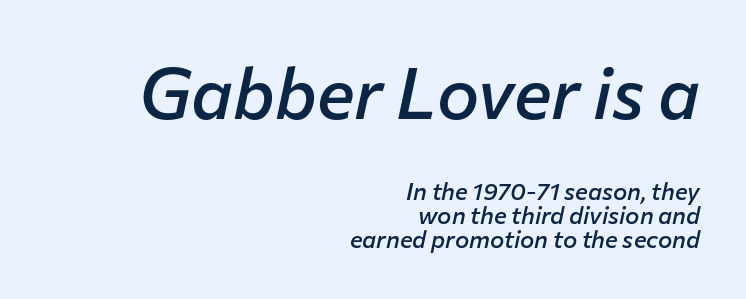
You could not count columns in this text — the font is proportionally spaced. Each row of text sits above clean, open space. The lettering tilts uniformly, giving the passage an italic look. The line texture is even and compact thanks to regular tracking. This is the in-between weight designers call semibold or demi. The setting favours the right margin, as signatures and pull-quotes sometimes do.
